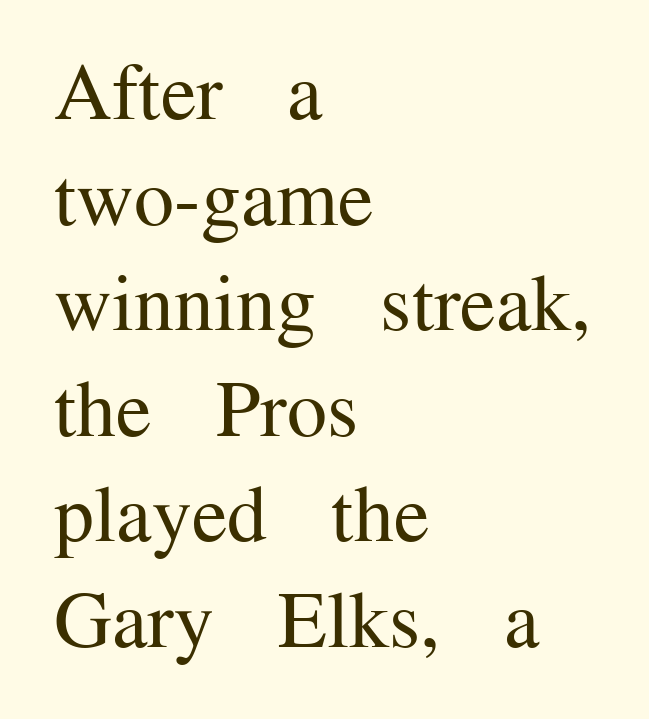
{"serif": "yes", "italic": "no", "bold": "no", "weight": "regular", "width": "normal", "stroke_contrast": "medium", "x_height": "medium", "monospaced": "no", "underline": "no", "align": "left", "line_spacing": "normal", "line_spacing_ratio": 1.32, "letter_spacing": "normal", "letter_spacing_em": 0.0, "glyph_px": 80}
